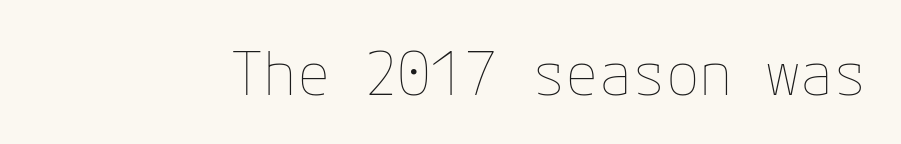
{"italic": "no", "bold": "no", "weight": "thin", "width": "normal", "stroke_contrast": "low", "x_height": "medium", "underline": "no", "letter_spacing": "normal", "letter_spacing_em": 0.0, "glyph_px": 61}
